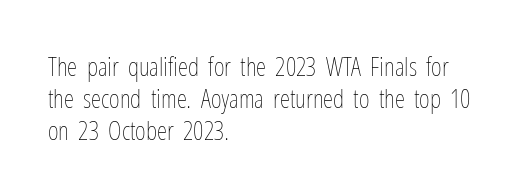
Q: Is the text bold? A: No.
Q: Is the text italic (slanted)? A: No, it is upright.
Q: Is the text underlined? A: No.
Q: How is the paragraph aligned? A: Left-aligned.
Q: Is the spacing between letters normal or unusually wide? A: Normal.
